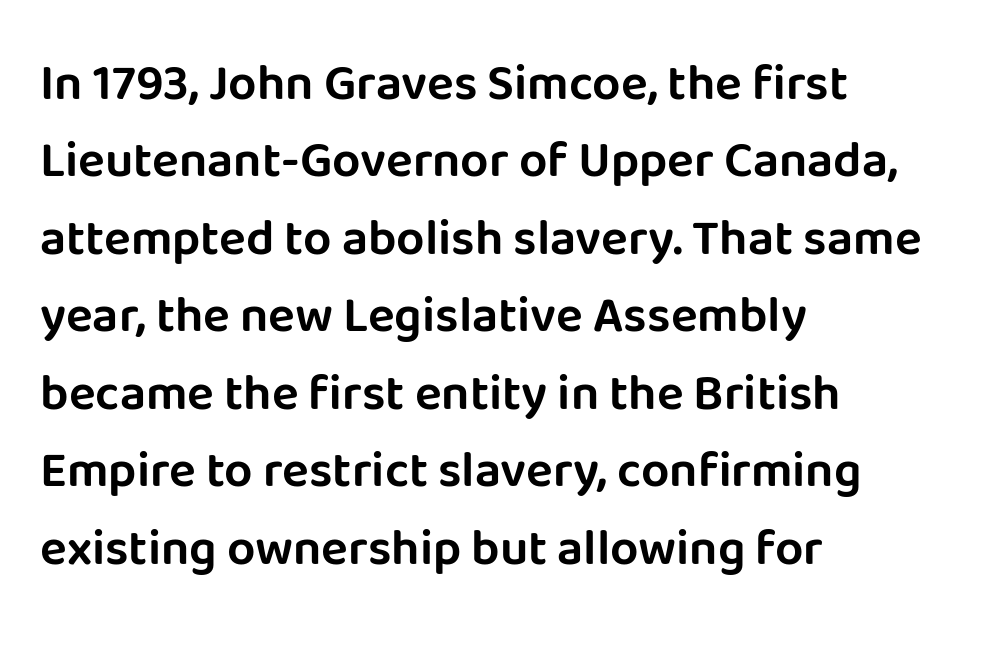
Q: Is the text italic (slanted)? A: No, it is upright.
Q: Is the typeface a serif or a sans-serif typeface? A: Sans-serif.
Q: Is the text underlined? A: No.
Q: How is the paragraph aligned? A: Left-aligned.
Q: Is the spacing between letters normal or unusually wide? A: Normal.
Q: Is the spacing between lines tight, normal or loose? A: Normal.
Q: Width (condensed, normal, or wide)? A: Normal.
Q: Stroke contrast? A: Low.
Q: x-height? A: Large.
Q: Monospaced? A: No.
